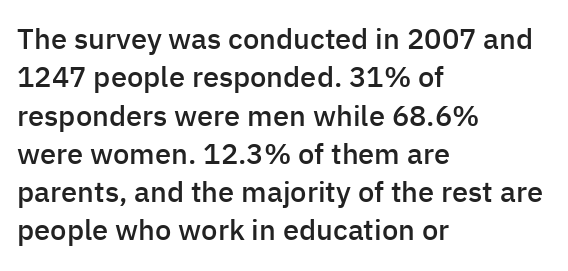
Q: Is the text bold? A: Semi-bold.
Q: Is the text italic (slanted)? A: No, it is upright.
Q: Is the typeface a serif or a sans-serif typeface? A: Sans-serif.
Q: Is the text underlined? A: No.
Q: How is the paragraph aligned? A: Left-aligned.
Q: Is the spacing between letters normal or unusually wide? A: Normal.
Q: Is the spacing between lines tight, normal or loose? A: Normal.
Q: Width (condensed, normal, or wide)? A: Normal.
Q: Stroke contrast? A: Low.
Q: x-height? A: Medium.
Q: Monospaced? A: No.
